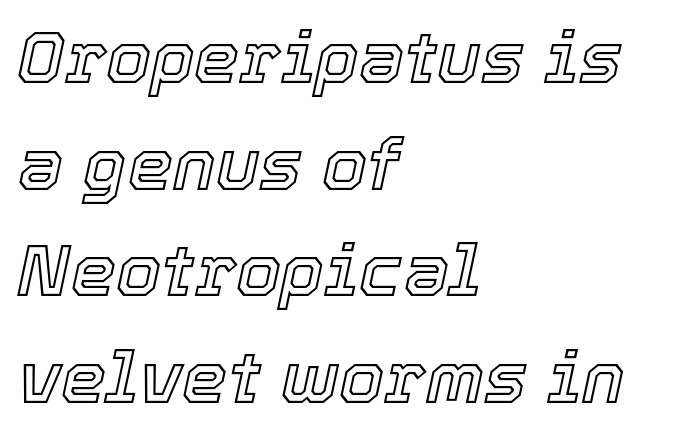
{"italic": "yes", "lean": "right", "slant_degrees": 12, "width": "normal", "x_height": "medium", "monospaced": "no", "underline": "no", "align": "left", "line_spacing": "normal", "line_spacing_ratio": 1.48, "letter_spacing": "normal", "letter_spacing_em": 0.0, "glyph_px": 72}
